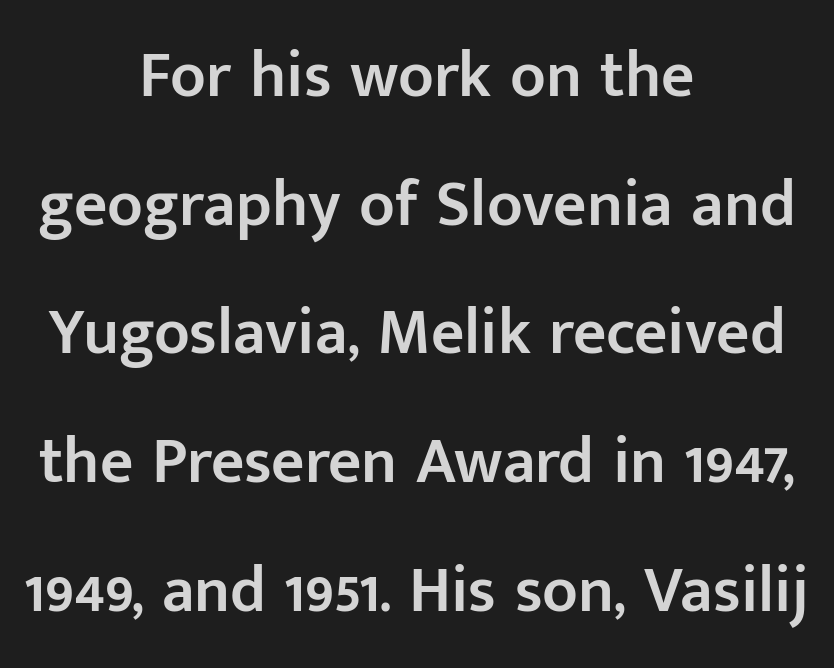
{"serif": "no", "italic": "no", "bold": "semi", "weight": "semibold", "width": "normal", "stroke_contrast": "low", "x_height": "medium", "monospaced": "no", "underline": "no", "align": "center", "line_spacing": "loose", "line_spacing_ratio": 1.98, "letter_spacing": "normal", "letter_spacing_em": 0.0, "glyph_px": 65}
